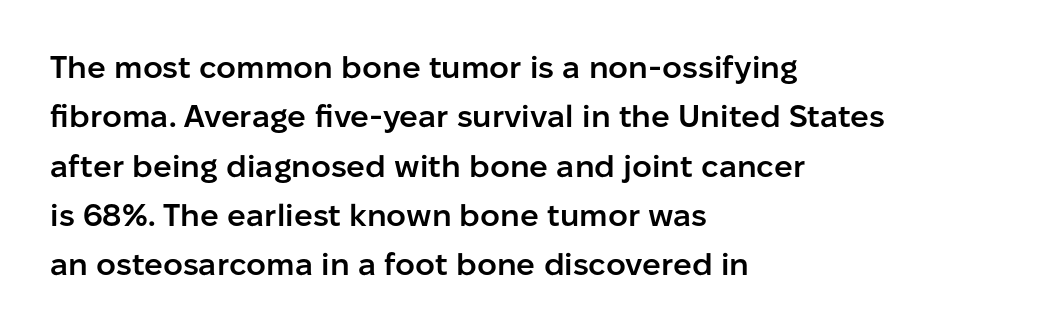
The image shows 31 px semibold sans-serif type, upright; set left-aligned, normal line spacing (1.59x), normal letter spacing, not underlined; low stroke contrast and a medium x-height.
